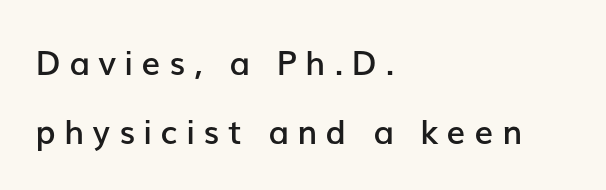
{"serif": "no", "italic": "no", "bold": "semi", "weight": "semibold", "width": "normal", "stroke_contrast": "low", "x_height": "medium", "monospaced": "no", "underline": "no", "align": "left", "line_spacing": "loose", "line_spacing_ratio": 2.09, "letter_spacing": "wide", "letter_spacing_em": 0.26, "glyph_px": 33}
